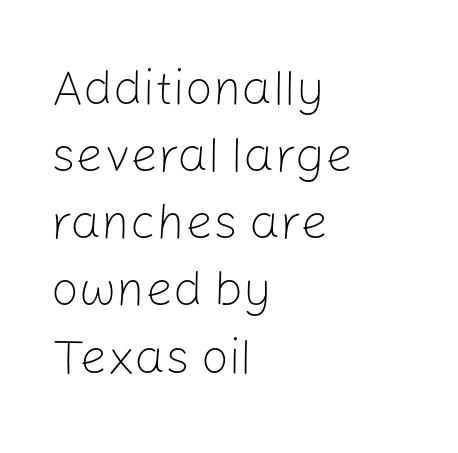
Q: Is the text bold? A: No.
Q: Is the text italic (slanted)? A: No, it is upright.
Q: Is the typeface a serif or a sans-serif typeface? A: Sans-serif.
Q: Is the text underlined? A: No.
Q: How is the paragraph aligned? A: Left-aligned.
Q: Is the spacing between letters normal or unusually wide? A: Normal.
Q: Is the spacing between lines tight, normal or loose? A: Normal.
Q: Width (condensed, normal, or wide)? A: Normal.
Q: Stroke contrast? A: Low.
Q: x-height? A: Medium.
Q: Monospaced? A: No.
